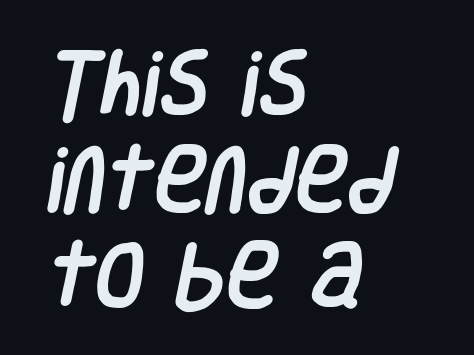
The image shows 72 px condensed sans-serif type; set left-aligned, normal line spacing (1.33x), normal letter spacing, not underlined; low stroke contrast and a large x-height.
